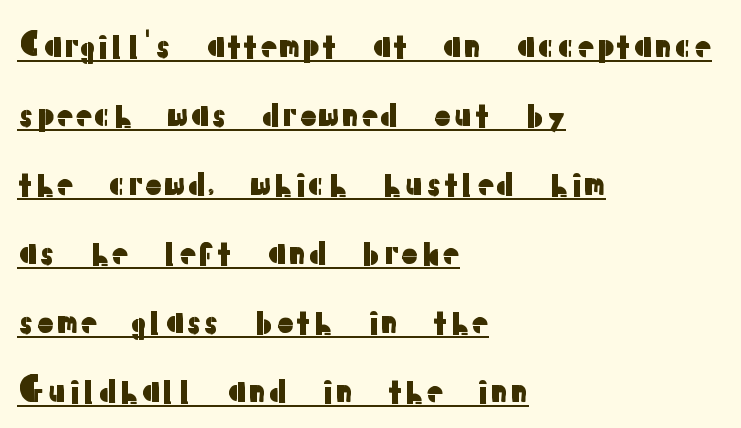
Q: Is the text italic (slanted)? A: No, it is upright.
Q: Is the typeface a serif or a sans-serif typeface? A: Sans-serif.
Q: Is the text underlined? A: Yes.
Q: How is the paragraph aligned? A: Left-aligned.
Q: Is the spacing between letters normal or unusually wide? A: Normal.
Q: Is the spacing between lines tight, normal or loose? A: Loose.
Q: Width (condensed, normal, or wide)? A: Normal.
Q: Stroke contrast? A: Low.
Q: x-height? A: Medium.
Q: Monospaced? A: No.
